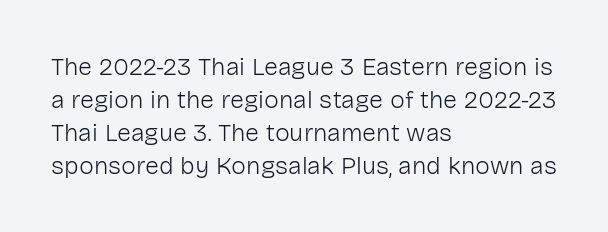
Q: Is the text bold? A: No.
Q: Is the text italic (slanted)? A: No, it is upright.
Q: Is the text underlined? A: No.
Q: How is the paragraph aligned? A: Left-aligned.
Q: Is the spacing between letters normal or unusually wide? A: Normal.
Q: Is the spacing between lines tight, normal or loose? A: Normal.
